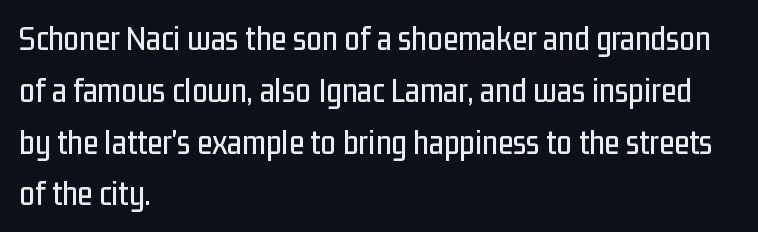
{"serif": "no", "italic": "no", "width": "condensed", "stroke_contrast": "low", "x_height": "medium", "monospaced": "no", "underline": "no", "align": "left", "line_spacing": "normal", "line_spacing_ratio": 1.48, "letter_spacing": "normal", "letter_spacing_em": 0.0, "glyph_px": 35}
